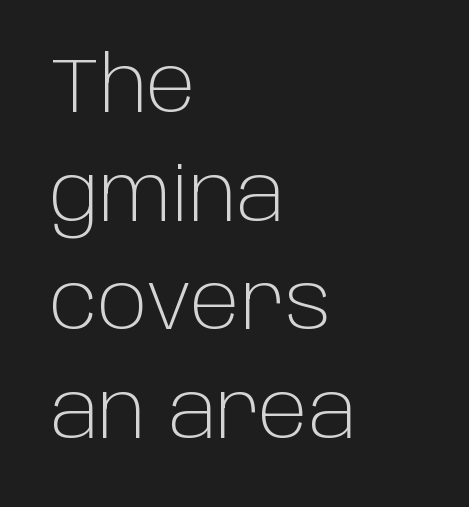
{"serif": "no", "italic": "no", "bold": "no", "weight": "light", "width": "normal", "stroke_contrast": "low", "x_height": "large", "monospaced": "no", "underline": "no", "align": "left", "line_spacing": "normal", "line_spacing_ratio": 1.41, "letter_spacing": "normal", "letter_spacing_em": 0.0, "glyph_px": 77}
